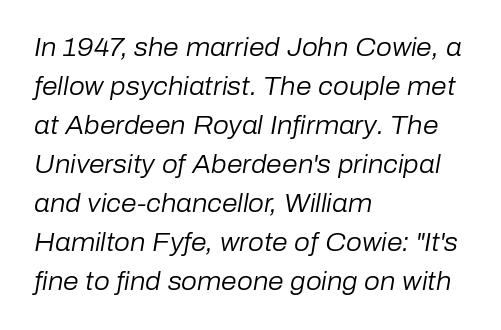
A clean baseline with only descenders dipping below it. Slant detected: the letters are inclined. The setting favours the left margin, as ordinary paragraphs usually do. How are the letters spaced? Ordinarily, with no added tracking. The passage shown is not bold in any degree.
